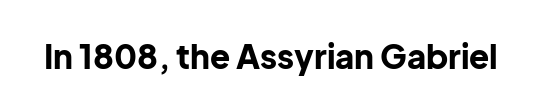
Q: Is the text bold? A: Yes.
Q: Is the text italic (slanted)? A: No, it is upright.
Q: Is the typeface a serif or a sans-serif typeface? A: Sans-serif.
Q: Is the text underlined? A: No.
Q: Is the spacing between letters normal or unusually wide? A: Normal.
Q: Width (condensed, normal, or wide)? A: Normal.
Q: Stroke contrast? A: Low.
Q: x-height? A: Medium.
Q: Monospaced? A: No.
